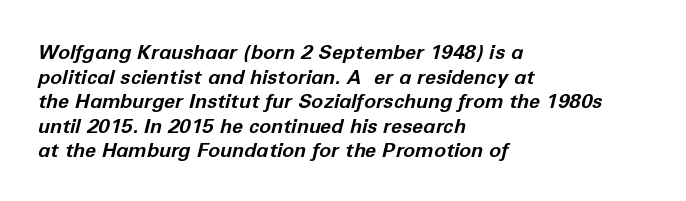
The image shows 20 px bold type, italic (leaning right); set left-aligned, line spacing 1.23x, normal letter spacing, not underlined.
